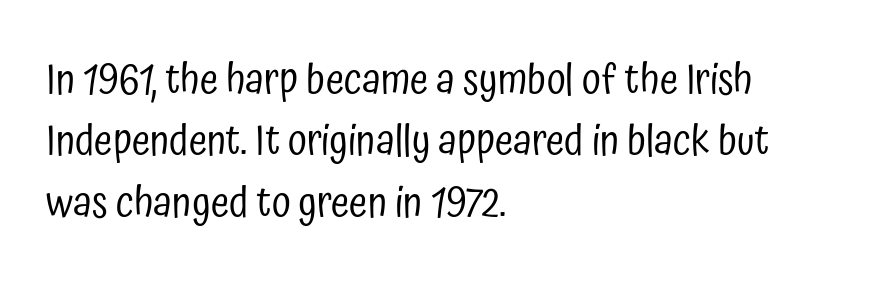
The image shows 42 px regular-weight, condensed sans-serif type, upright; set left-aligned, normal line spacing (1.46x), normal letter spacing, not underlined; low stroke contrast and a medium x-height.
